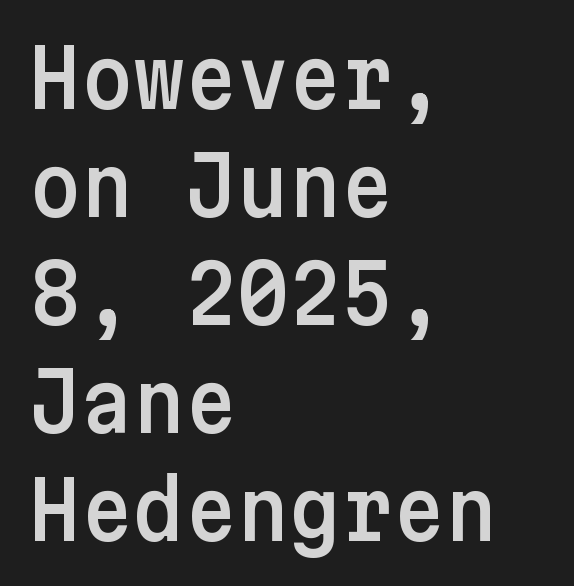
{"serif": "no", "italic": "no", "width": "normal", "stroke_contrast": "low", "x_height": "medium", "underline": "no", "align": "left", "line_spacing": "normal", "line_spacing_ratio": 1.35, "letter_spacing": "normal", "letter_spacing_em": 0.0, "glyph_px": 80}
